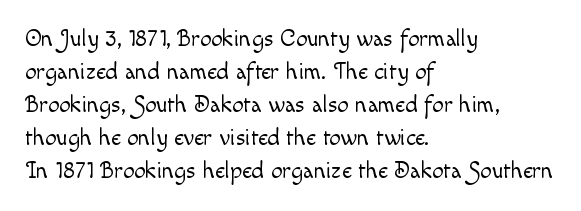
Does extra space separate the letters? No, they use regular spacing. The rendering anchors every line to the left-hand side. The axis of the letterforms is exactly vertical. These lines sit exactly where default settings would place them. Ink coverage per letter is moderate at most. Bare-footed words on every line.
